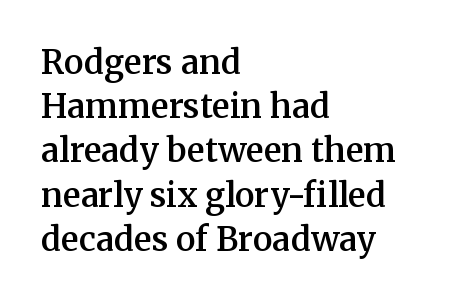
The font is running at a semibold setting, under full bold. Each row of text sits above clean, open space. The compositor pushed each line to the left boundary. Each new line begins a customary step beneath the previous one.
